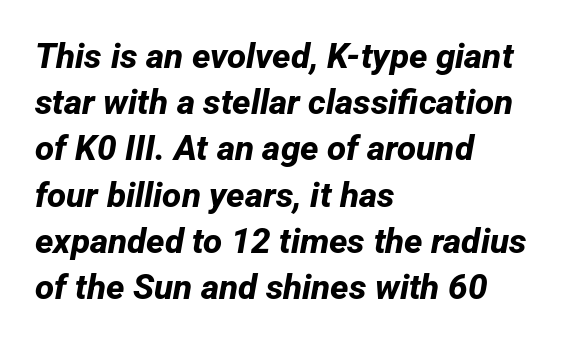
How would I describe the line gaps? Plain and ordinary. Here the glyphs are tracked normally, forming tight word shapes. The font is running at its bold setting. Nobody drew a line under any word here.
